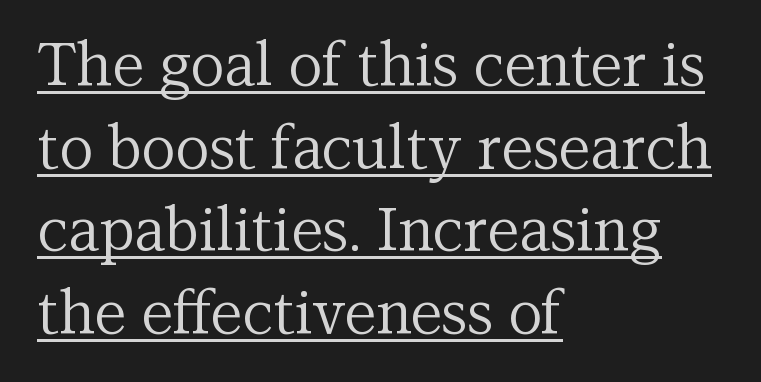
A classic flush-left, rag-right setting is used for this passage. Here the designer chose a conventional face with non-uniform glyph widths. Unlike a clean sans, this face finishes its strokes with serifs. The letters stand upright; this is a roman face. The leading is moderate, giving the passage an even texture. Decoration check: the copy is underlined.
